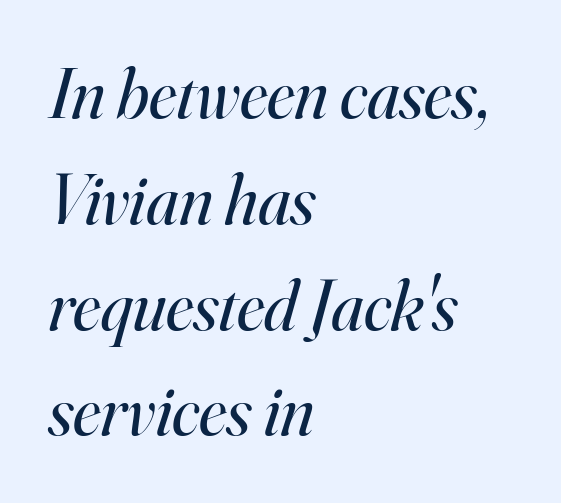
A typesetter would label this face a serif. Weight: not bold — regular or lighter. Type without underlining. The face used here is proportionally spaced, like ordinary book or web type. A typesetter would call this zero additional tracking.
